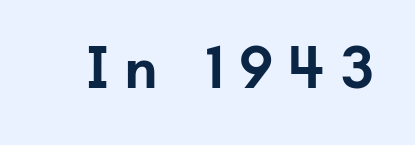
The image shows 62 px semibold sans-serif type, upright; set unusually wide letter spacing (+0.24 em), not underlined; low stroke contrast and a small x-height.
